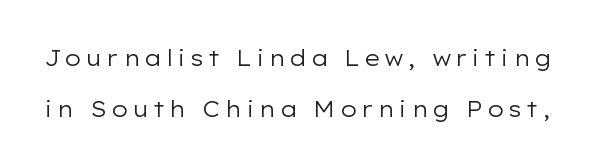
{"italic": "no", "bold": "no", "underline": "no", "line_spacing": "loose", "line_spacing_ratio": 2.3, "glyph_px": 22}
